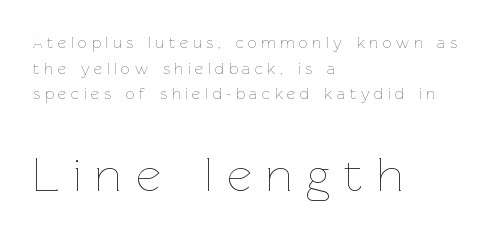
Upright lettering throughout. Proportional: the letters do not fall into vertical columns. Stem width sits at or under what a default text font uses. The face used here appears at its bigger size in the lower chunk.
